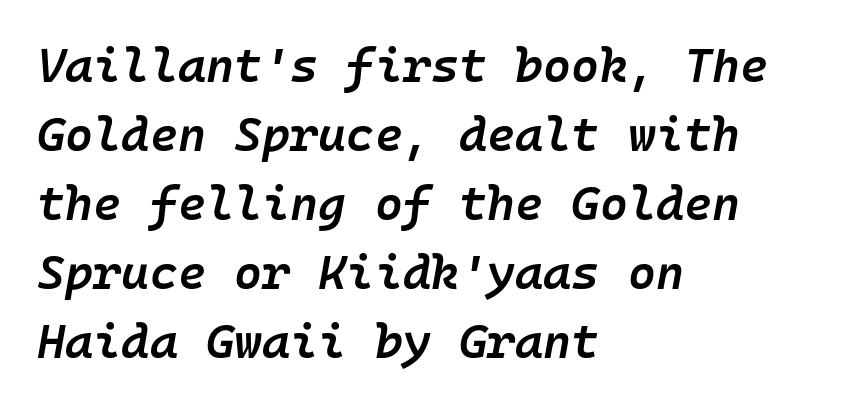
Q: Is the text bold? A: Semi-bold.
Q: Is the text italic (slanted)? A: Yes, it leans right by about 10 degrees.
Q: Is the text underlined? A: No.
Q: How is the paragraph aligned? A: Left-aligned.
Q: Is the spacing between letters normal or unusually wide? A: Normal.
Q: Is the spacing between lines tight, normal or loose? A: Normal.
Q: Width (condensed, normal, or wide)? A: Normal.
Q: Stroke contrast? A: Low.
Q: x-height? A: Medium.
